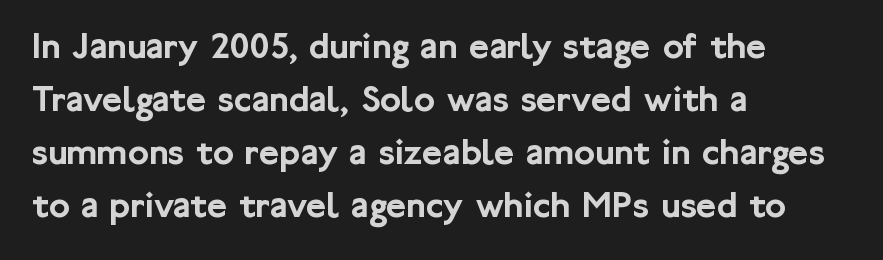
{"serif": "no", "italic": "no", "width": "normal", "stroke_contrast": "low", "x_height": "medium", "monospaced": "no", "underline": "no", "align": "left", "line_spacing": "normal", "line_spacing_ratio": 1.36, "letter_spacing": "normal", "letter_spacing_em": 0.0, "glyph_px": 39}
